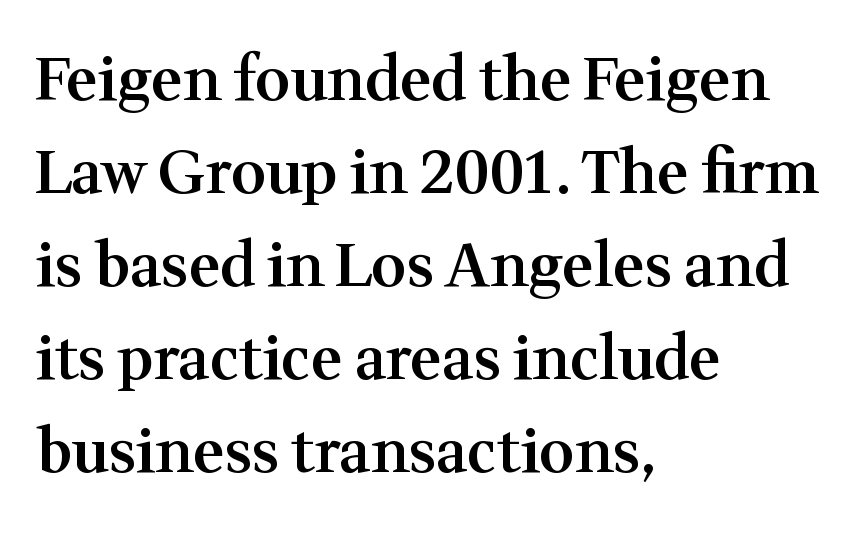
{"serif": "yes", "italic": "no", "bold": "semi", "weight": "semibold", "width": "normal", "stroke_contrast": "medium", "x_height": "medium", "monospaced": "no", "underline": "no", "align": "left", "line_spacing": "normal", "line_spacing_ratio": 1.55, "letter_spacing": "normal", "letter_spacing_em": 0.0, "glyph_px": 60}
